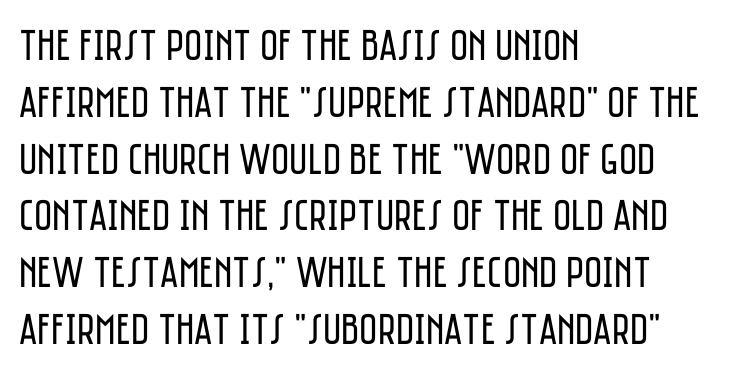
The image shows 44 px regular-weight, condensed sans-serif type, upright; set left-aligned, normal line spacing (1.29x), normal letter spacing, not underlined; low stroke contrast and a large x-height.
